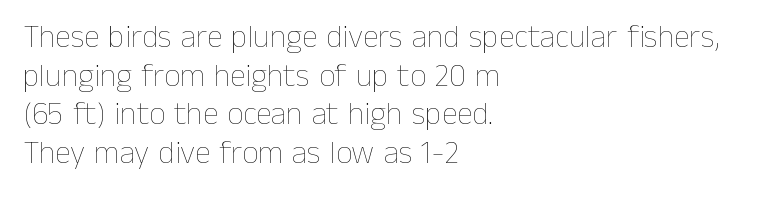
The image shows 32 px thin type, upright; set left-aligned, line spacing 1.21x, normal letter spacing, not underlined; low stroke contrast and a medium x-height.
